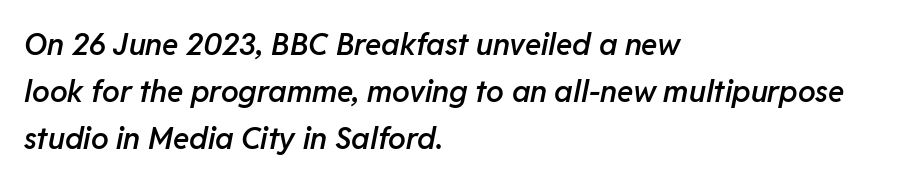
One-word summary of the alignment: left. Short note: letters normally spaced. Underline: absent. Slanted lettering throughout. Spacing verdict: proportional, widths tailored to each character.
